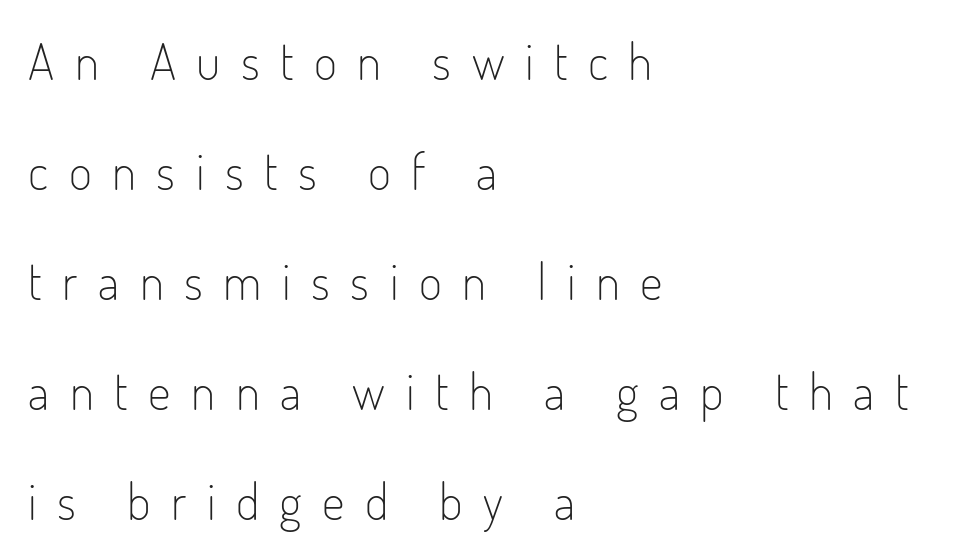
{"serif": "no", "italic": "no", "bold": "no", "weight": "light", "width": "condensed", "stroke_contrast": "low", "x_height": "small", "monospaced": "no", "underline": "no", "align": "left", "line_spacing": "loose", "line_spacing_ratio": 2.2, "letter_spacing": "wide", "letter_spacing_em": 0.41, "glyph_px": 50}
